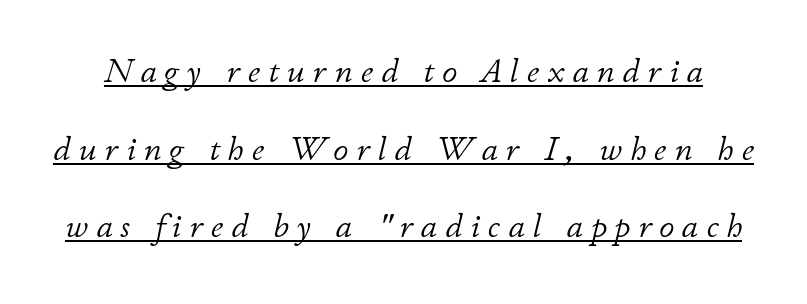
The image shows 34 px light type, italic (leaning right); set loose line spacing (2.28x), unusually wide letter spacing (+0.23 em), underlined; low stroke contrast and a small x-height.
